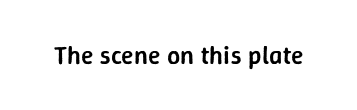
Ascenders rise straight up at ninety degrees. The typesetting leans somewhat heavy: a semibold. Observe the ordinary spacing: letters are neighbours, not strangers. Only glyphs here, with clear space below each row.
